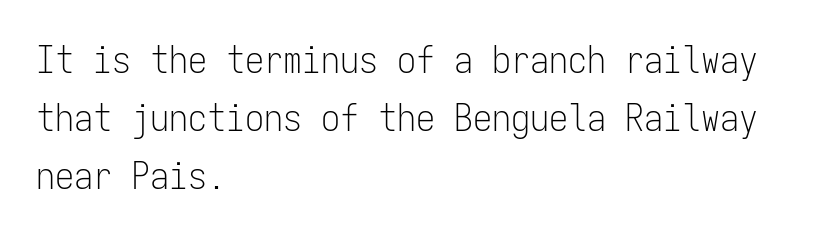
{"serif": "no", "italic": "no", "bold": "no", "weight": "light", "width": "condensed", "stroke_contrast": "low", "x_height": "medium", "monospaced": "yes", "underline": "no", "align": "left", "line_spacing": "normal", "line_spacing_ratio": 1.53, "letter_spacing": "normal", "letter_spacing_em": 0.0, "glyph_px": 38}
